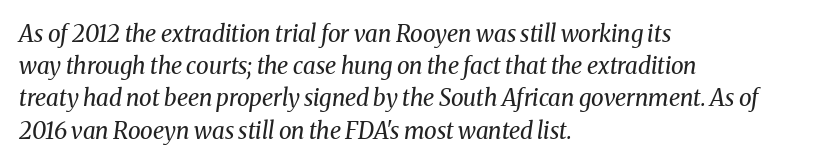
{"italic": "yes", "lean": "right", "slant_degrees": 8, "bold": "no", "underline": "no", "align": "left", "line_spacing": "normal", "line_spacing_ratio": 1.4, "letter_spacing": "normal", "letter_spacing_em": 0.0, "glyph_px": 23}
